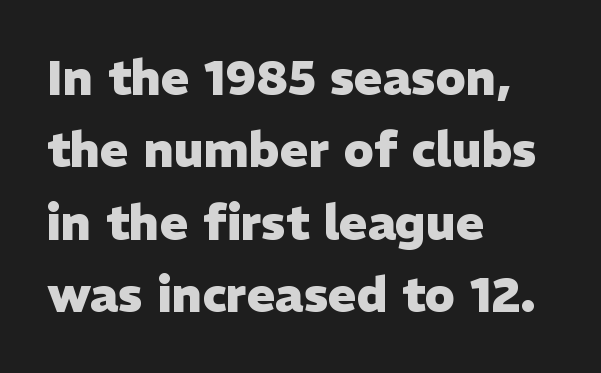
Every stem runs plumb, perpendicular to the baseline. A typesetter would label this face a sans. The line texture is even and compact thanks to regular tracking. Compared with typical paragraphs, the rows here are spaced about the same.
